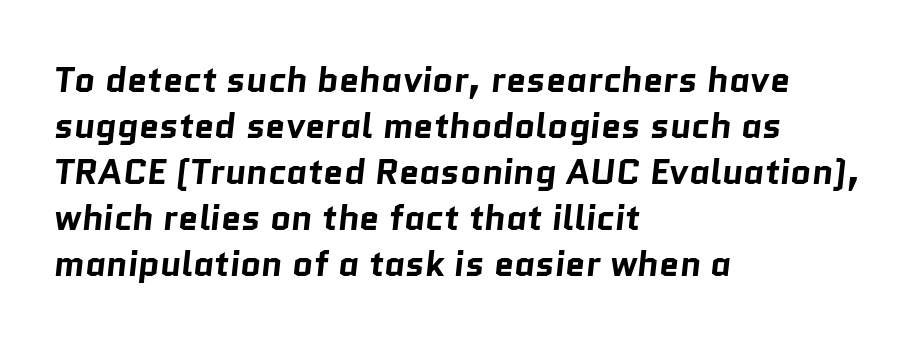
Q: Is the text bold? A: Yes.
Q: Is the typeface a serif or a sans-serif typeface? A: Sans-serif.
Q: Is the text underlined? A: No.
Q: How is the paragraph aligned? A: Left-aligned.
Q: Is the spacing between letters normal or unusually wide? A: Normal.
Q: Is the spacing between lines tight, normal or loose? A: Normal.
Q: Width (condensed, normal, or wide)? A: Normal.
Q: Stroke contrast? A: Low.
Q: x-height? A: Medium.
Q: Monospaced? A: No.
